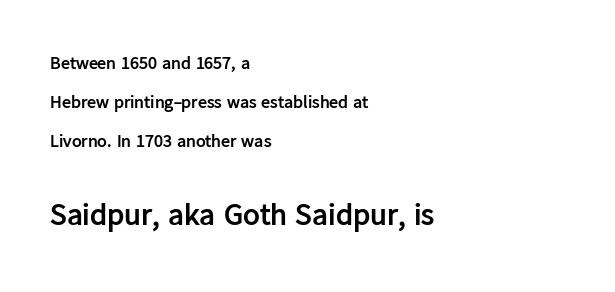
Q: Is the text bold? A: Yes.
Q: Is the text italic (slanted)? A: No, it is upright.
Q: Is the typeface a serif or a sans-serif typeface? A: Sans-serif.
Q: Is the text underlined? A: No.
Q: How is the paragraph aligned? A: Left-aligned.
Q: Is the spacing between letters normal or unusually wide? A: Normal.
Q: Is the spacing between lines tight, normal or loose? A: Loose.
Q: Which block of text is set in a larger size, the first (top) or the second (bottom)? A: The second (bottom) one.
Q: Width (condensed, normal, or wide)? A: Normal.
Q: Stroke contrast? A: Low.
Q: x-height? A: Medium.
Q: Monospaced? A: No.
